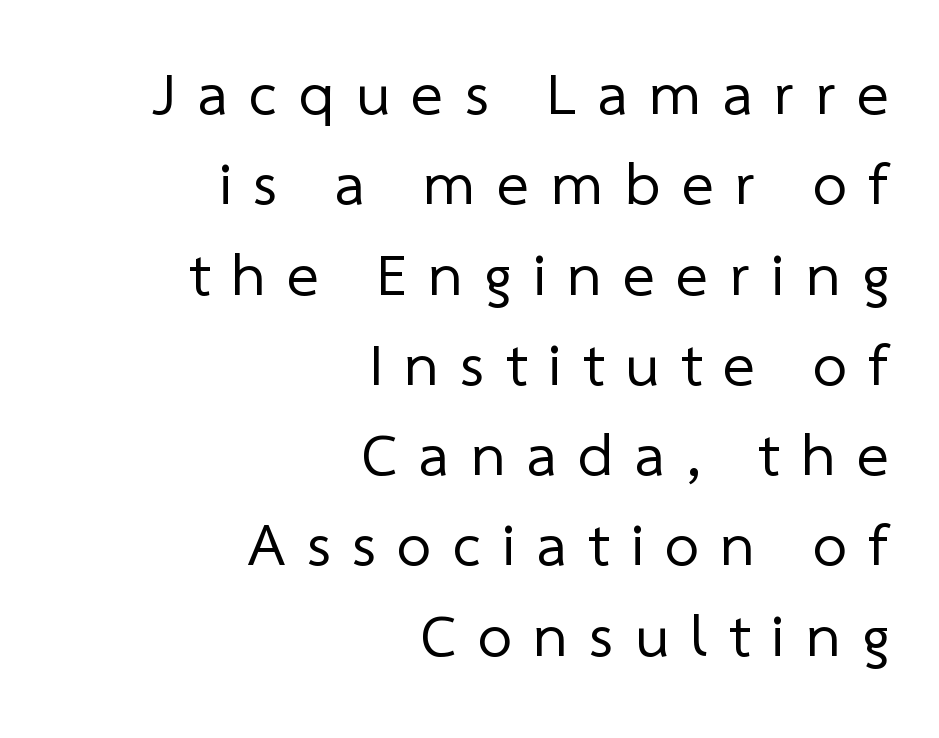
Q: Is the text bold? A: No.
Q: Is the typeface a serif or a sans-serif typeface? A: Sans-serif.
Q: Is the text underlined? A: No.
Q: How is the paragraph aligned? A: Right-aligned.
Q: Is the spacing between letters normal or unusually wide? A: Unusually wide.
Q: Is the spacing between lines tight, normal or loose? A: Normal.
Q: Width (condensed, normal, or wide)? A: Normal.
Q: Stroke contrast? A: Low.
Q: x-height? A: Medium.
Q: Monospaced? A: No.
